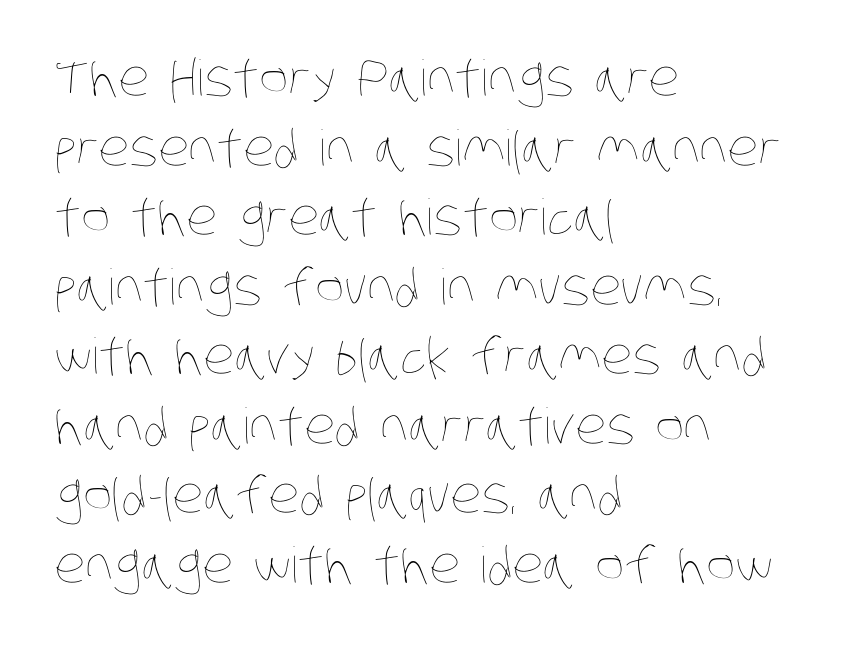
The image shows 49 px thin, condensed type; set left-aligned, normal line spacing (1.42x), normal letter spacing, not underlined; low stroke contrast and a large x-height.
